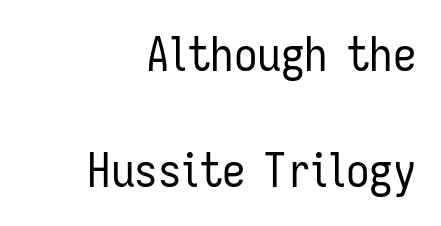
Q: Is the text bold? A: No.
Q: Is the text italic (slanted)? A: No, it is upright.
Q: Is the typeface a serif or a sans-serif typeface? A: Sans-serif.
Q: Is the text underlined? A: No.
Q: How is the paragraph aligned? A: Right-aligned.
Q: Is the spacing between letters normal or unusually wide? A: Normal.
Q: Is the spacing between lines tight, normal or loose? A: Loose.
Q: Width (condensed, normal, or wide)? A: Condensed.
Q: Stroke contrast? A: Low.
Q: x-height? A: Medium.
Q: Monospaced? A: No.
